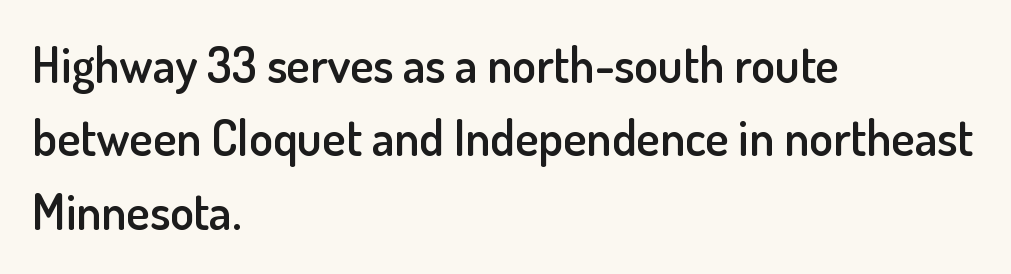
The image shows 49 px semibold sans-serif type, upright; set left-aligned, normal line spacing (1.5x), normal letter spacing, not underlined; low stroke contrast and a small x-height.
